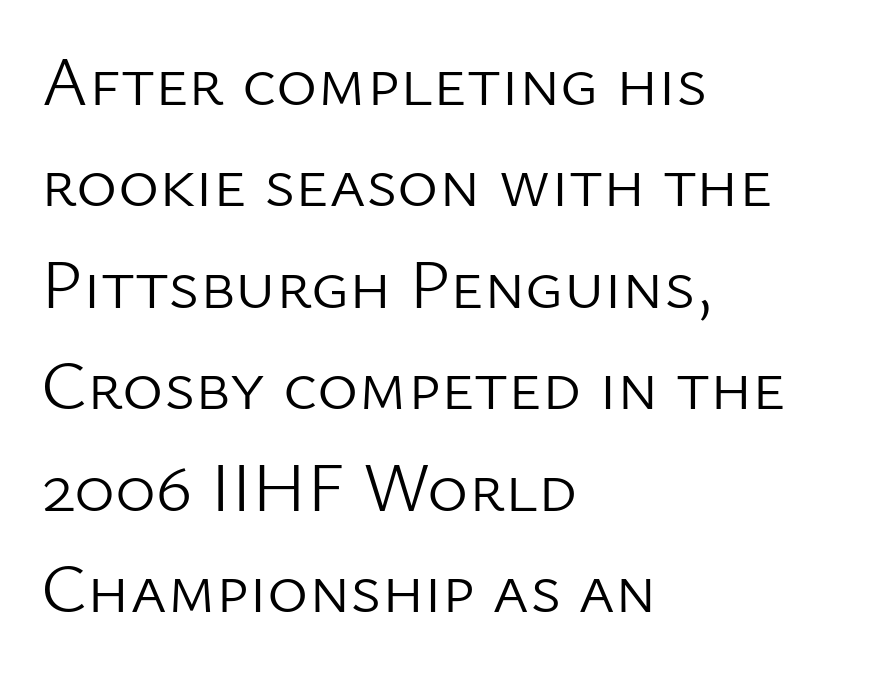
The image shows 70 px light sans-serif type, upright; set left-aligned, normal line spacing (1.45x), normal letter spacing, not underlined; low stroke contrast and a medium x-height.
